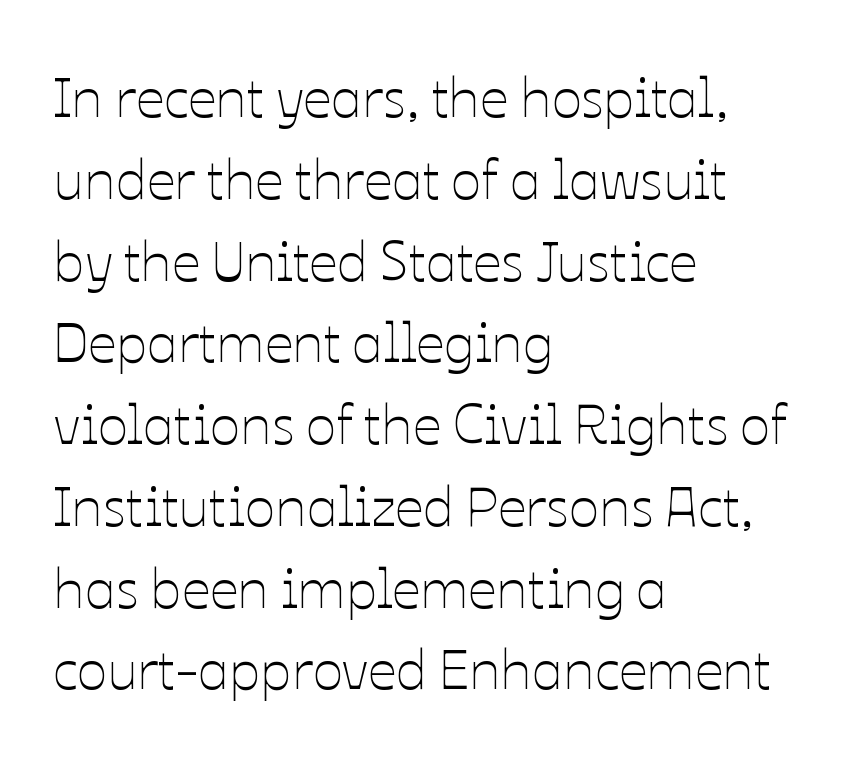
The image shows 56 px thin type, upright; set left-aligned, normal line spacing (1.46x), normal letter spacing, not underlined; low stroke contrast and a medium x-height.
